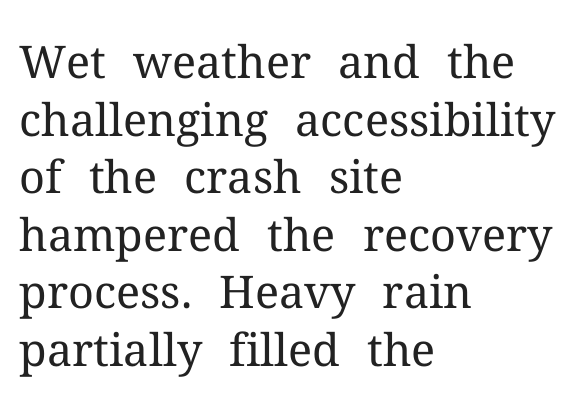
{"serif": "yes", "italic": "no", "bold": "no", "weight": "regular", "width": "normal", "stroke_contrast": "medium", "x_height": "medium", "monospaced": "no", "underline": "no", "align": "left", "line_spacing": "normal", "line_spacing_ratio": 1.28, "letter_spacing": "normal", "letter_spacing_em": 0.0, "glyph_px": 45}
